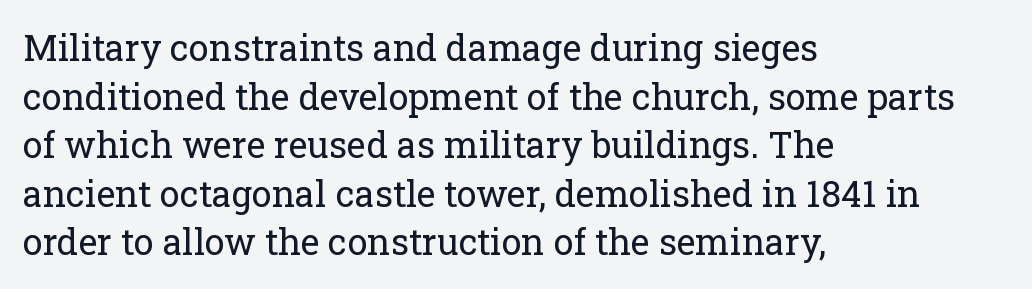
Q: Is the text bold? A: No.
Q: Is the text italic (slanted)? A: No, it is upright.
Q: Is the typeface a serif or a sans-serif typeface? A: Serif.
Q: Is the text underlined? A: No.
Q: How is the paragraph aligned? A: Left-aligned.
Q: Is the spacing between letters normal or unusually wide? A: Normal.
Q: Is the spacing between lines tight, normal or loose? A: Normal.
Q: Width (condensed, normal, or wide)? A: Normal.
Q: Stroke contrast? A: Low.
Q: x-height? A: Medium.
Q: Monospaced? A: No.
